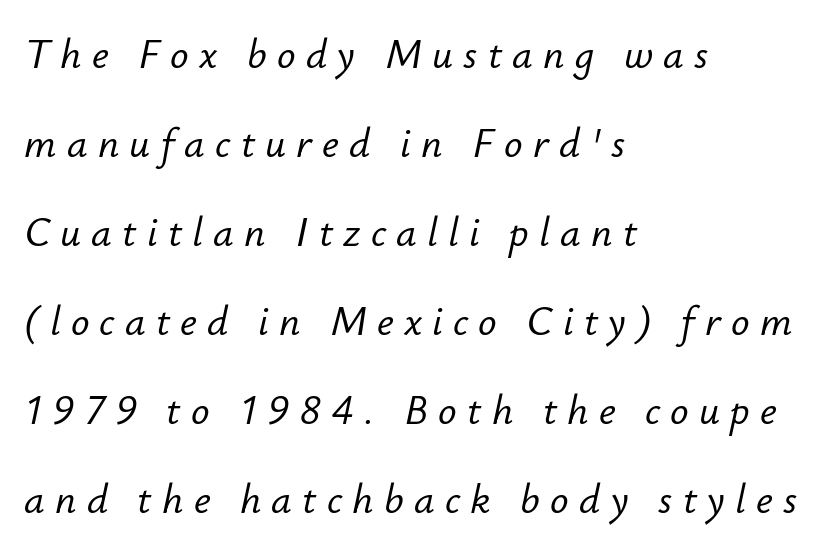
The image shows 41 px text type, italic (leaning right); set left-aligned, loose line spacing (2.17x), unusually wide letter spacing (+0.25 em), not underlined; low stroke contrast and a small x-height.
